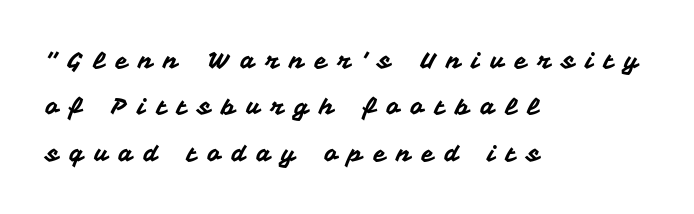
{"underline": "no", "align": "left", "line_spacing": "loose", "line_spacing_ratio": 2.02, "letter_spacing": "wide", "letter_spacing_em": 0.46, "glyph_px": 23}
